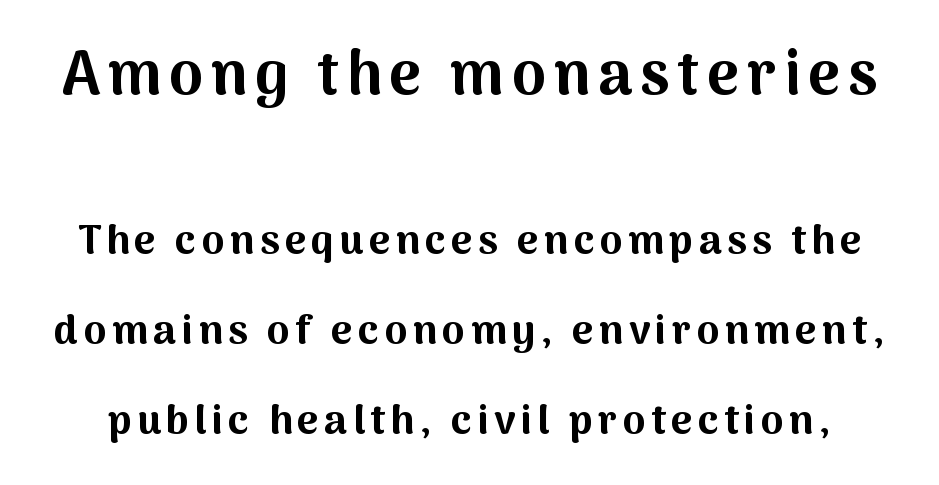
Q: Is the text bold? A: Yes.
Q: Is the text italic (slanted)? A: No, it is upright.
Q: Is the typeface a serif or a sans-serif typeface? A: Sans-serif.
Q: Is the text underlined? A: No.
Q: Is the spacing between lines tight, normal or loose? A: Loose.
Q: Which block of text is set in a larger size, the first (top) or the second (bottom)? A: The first (top) one.
Q: Width (condensed, normal, or wide)? A: Normal.
Q: Stroke contrast? A: Medium.
Q: x-height? A: Medium.
Q: Monospaced? A: No.
